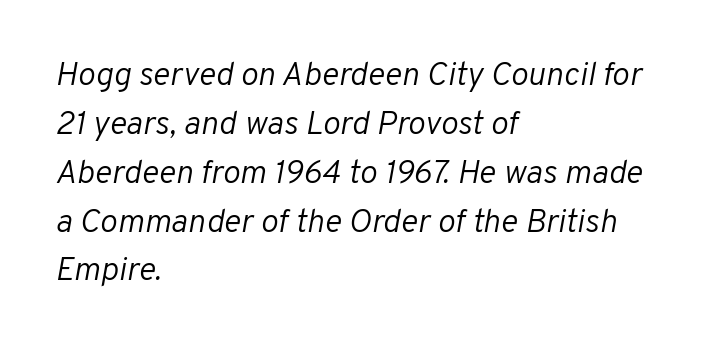
The image shows 33 px light type, italic (leaning right); set left-aligned, normal line spacing (1.48x), normal letter spacing, not underlined; low stroke contrast and a medium x-height.
